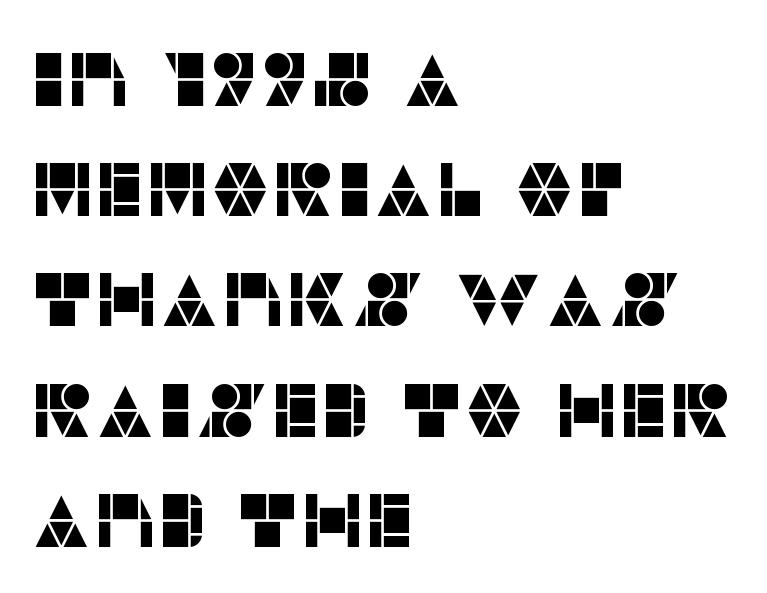
A clean baseline with only descenders dipping below it. This sample is left-justified, so line endings fall wherever the words run out. Vertical strokes here are truly vertical. Honestly, the letter spacing is just normal — you wouldn't notice it. Stroke terminals: plain, sans-serif. The vertical gap from one line to the next is medium.
